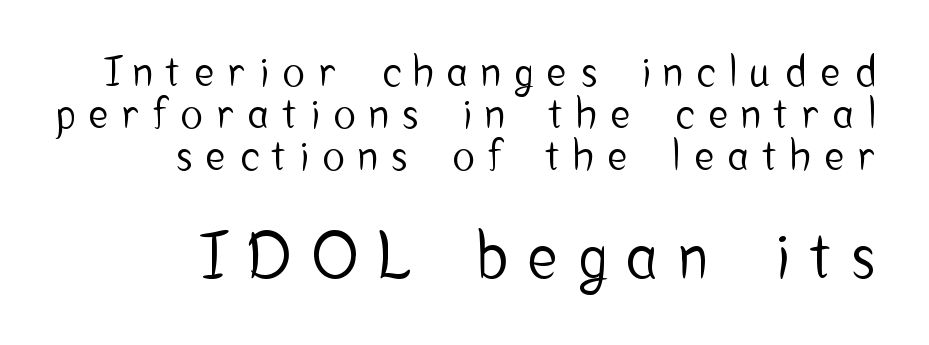
The image shows 62 px condensed sans-serif type, upright; set right-aligned, tight line spacing (1.02x), unusually wide letter spacing (+0.36 em), not underlined; the second (bottom) block is 1.51x larger; low stroke contrast and a medium x-height.
